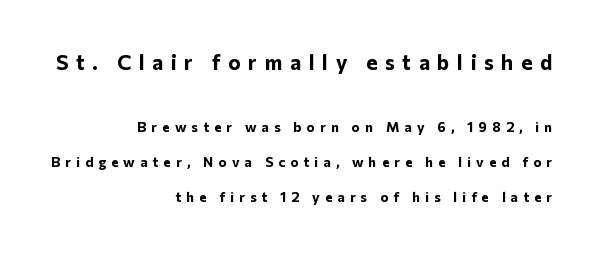
The image shows 21 px bold type, upright; set right-aligned, loose line spacing (2.5x), unusually wide letter spacing (+0.36 em), not underlined; the first (top) block is 1.5x larger.
